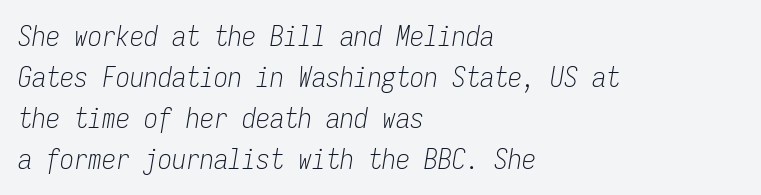
{"italic": "yes", "lean": "right", "slant_degrees": 9, "bold": "no", "weight": "light", "width": "condensed", "stroke_contrast": "low", "x_height": "medium", "monospaced": "yes", "underline": "no", "align": "left", "line_spacing": "normal", "line_spacing_ratio": 1.46, "letter_spacing": "normal", "letter_spacing_em": 0.0, "glyph_px": 28}
